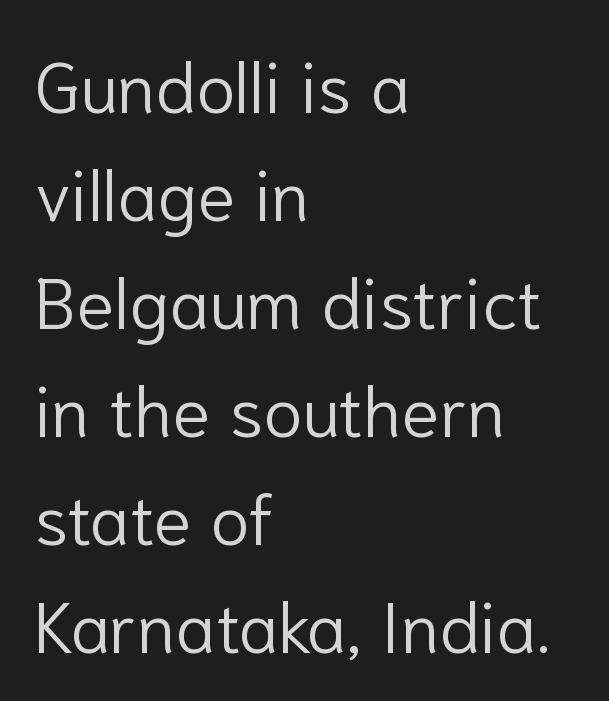
Q: Is the text bold? A: No.
Q: Is the text italic (slanted)? A: No, it is upright.
Q: Is the typeface a serif or a sans-serif typeface? A: Sans-serif.
Q: Is the text underlined? A: No.
Q: How is the paragraph aligned? A: Left-aligned.
Q: Is the spacing between letters normal or unusually wide? A: Normal.
Q: Is the spacing between lines tight, normal or loose? A: Normal.
Q: Width (condensed, normal, or wide)? A: Normal.
Q: Stroke contrast? A: Low.
Q: x-height? A: Medium.
Q: Monospaced? A: No.
